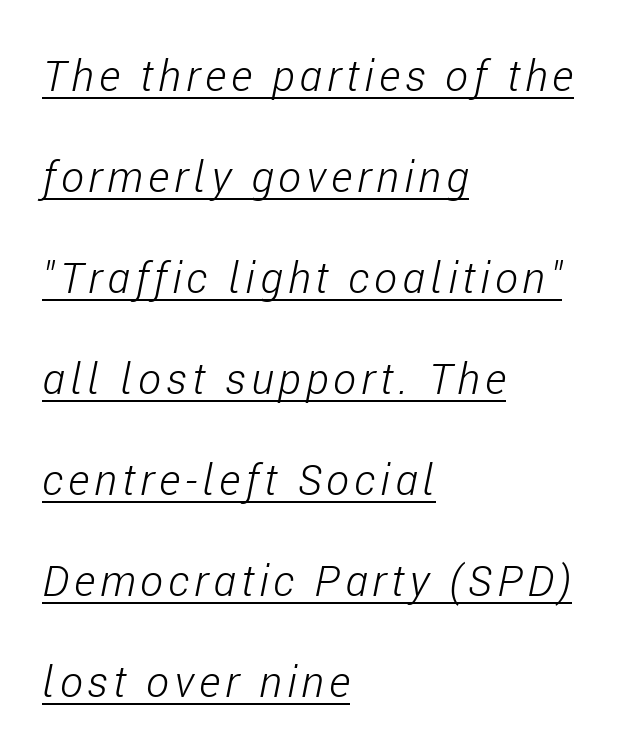
Q: Is the text bold? A: No.
Q: Is the text italic (slanted)? A: Yes, it leans right by about 11 degrees.
Q: Is the text underlined? A: Yes.
Q: How is the paragraph aligned? A: Left-aligned.
Q: Is the spacing between lines tight, normal or loose? A: Loose.
Q: Width (condensed, normal, or wide)? A: Condensed.
Q: Stroke contrast? A: Low.
Q: x-height? A: Medium.
Q: Monospaced? A: No.
